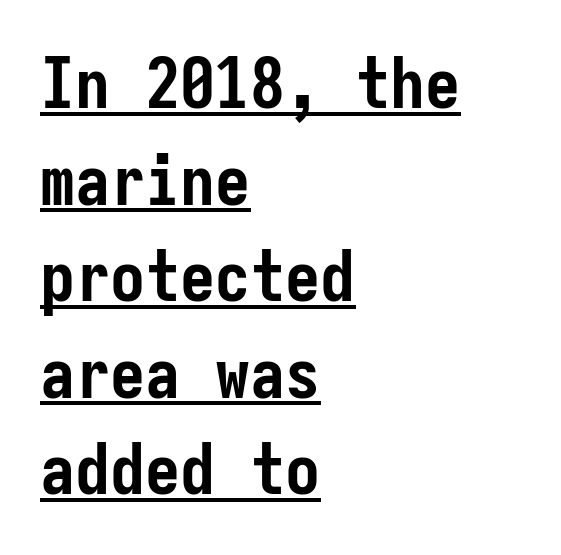
Q: Is the text bold? A: Yes.
Q: Is the text italic (slanted)? A: No, it is upright.
Q: Is the typeface a serif or a sans-serif typeface? A: Sans-serif.
Q: Is the text underlined? A: Yes.
Q: How is the paragraph aligned? A: Left-aligned.
Q: Is the spacing between letters normal or unusually wide? A: Normal.
Q: Is the spacing between lines tight, normal or loose? A: Normal.
Q: Width (condensed, normal, or wide)? A: Condensed.
Q: Stroke contrast? A: Low.
Q: x-height? A: Medium.
Q: Monospaced? A: Yes.
